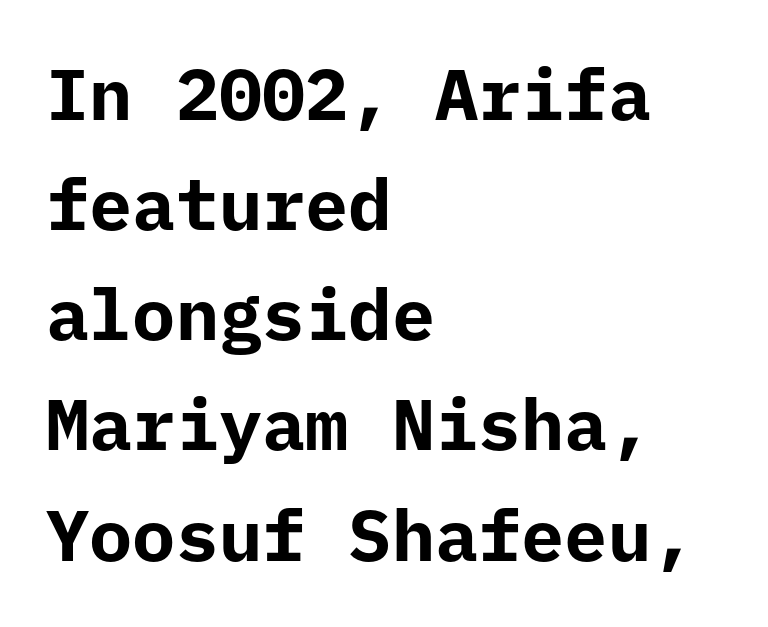
{"serif": "no", "italic": "no", "bold": "yes", "weight": "bold", "width": "normal", "stroke_contrast": "low", "x_height": "medium", "monospaced": "yes", "underline": "no", "align": "left", "line_spacing": "normal", "line_spacing_ratio": 1.53, "letter_spacing": "normal", "letter_spacing_em": 0.0, "glyph_px": 72}
